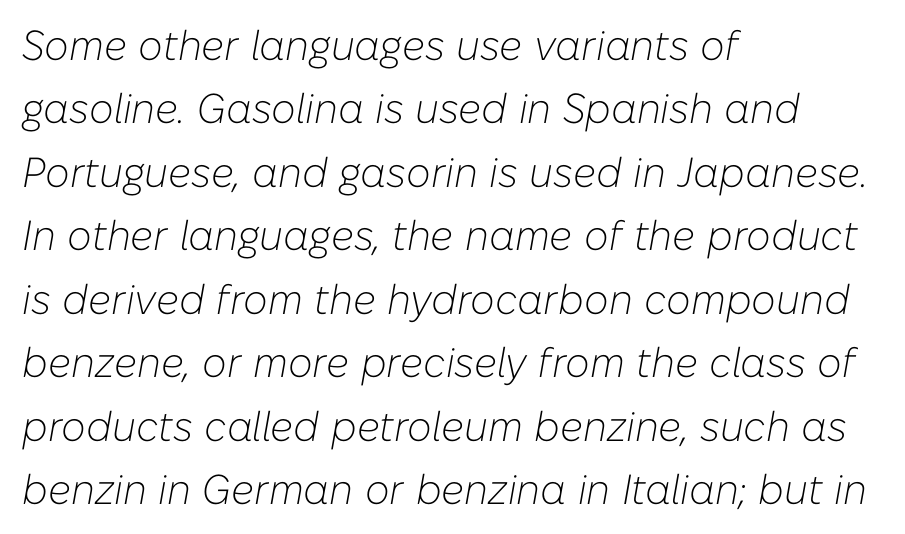
The image shows 42 px light type, italic (leaning right); set left-aligned, normal line spacing (1.51x), normal letter spacing, not underlined; low stroke contrast and a medium x-height.
